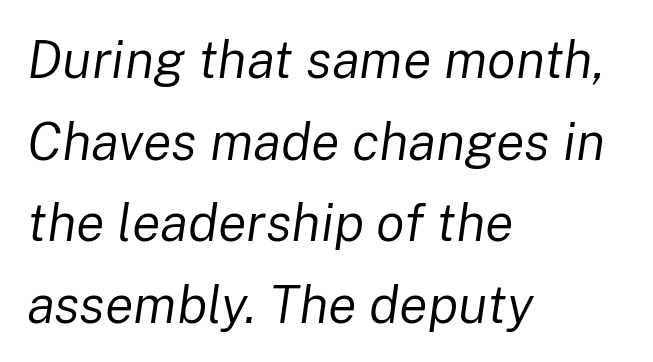
What stands out about the letter spacing? Nothing — it is the standard amount. A classic flush-left, rag-right setting is used for this passage. The strip under each line holds only bare page. Vertical spacing — default. Stem width sits at or under what a default text font uses. A typesetter would mark this as italic.
